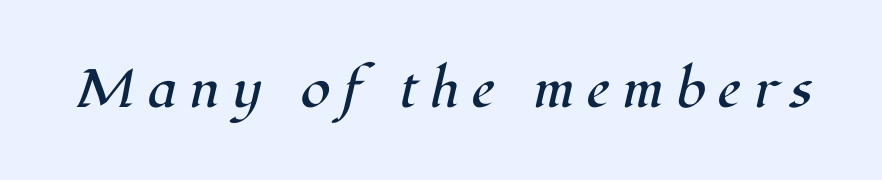
Typographically, this falls in the serif category. A typesetter would call this proportional, since set widths differ per character. Words float on clear page, feet unadorned. Compared with typical body copy, the letter spacing here is much looser. This is not heavy type; no bold has been used.
